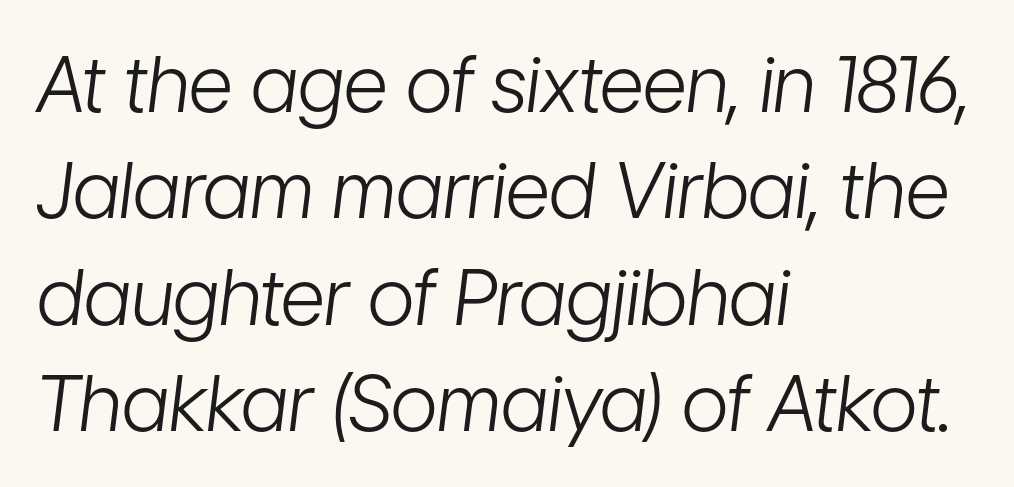
Q: Is the text bold? A: No.
Q: Is the text italic (slanted)? A: Yes, it leans right by about 7 degrees.
Q: Is the text underlined? A: No.
Q: How is the paragraph aligned? A: Left-aligned.
Q: Is the spacing between letters normal or unusually wide? A: Normal.
Q: Is the spacing between lines tight, normal or loose? A: Normal.
Q: Width (condensed, normal, or wide)? A: Condensed.
Q: Stroke contrast? A: Low.
Q: x-height? A: Medium.
Q: Monospaced? A: No.
